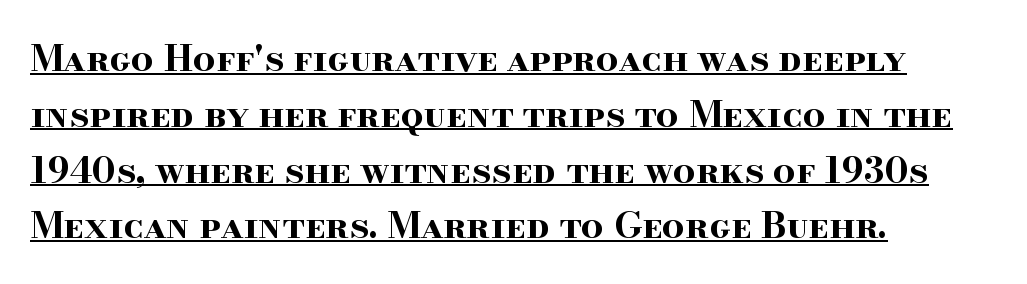
Q: Is the text bold? A: Yes.
Q: Is the text italic (slanted)? A: No, it is upright.
Q: Is the typeface a serif or a sans-serif typeface? A: Serif.
Q: Is the text underlined? A: Yes.
Q: How is the paragraph aligned? A: Left-aligned.
Q: Is the spacing between letters normal or unusually wide? A: Normal.
Q: Is the spacing between lines tight, normal or loose? A: Normal.
Q: Width (condensed, normal, or wide)? A: Wide.
Q: Stroke contrast? A: High.
Q: x-height? A: Small.
Q: Monospaced? A: No.
